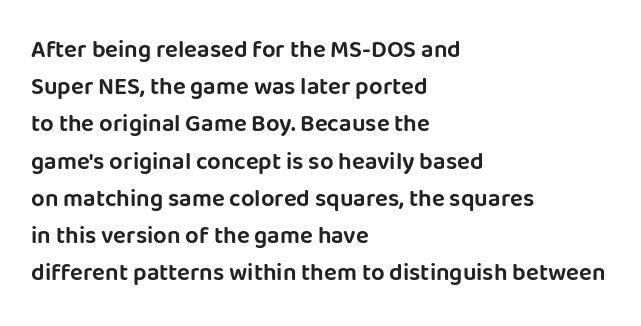
The image shows 24 px text type, upright; set left-aligned, normal line spacing (1.55x), normal letter spacing, not underlined.
